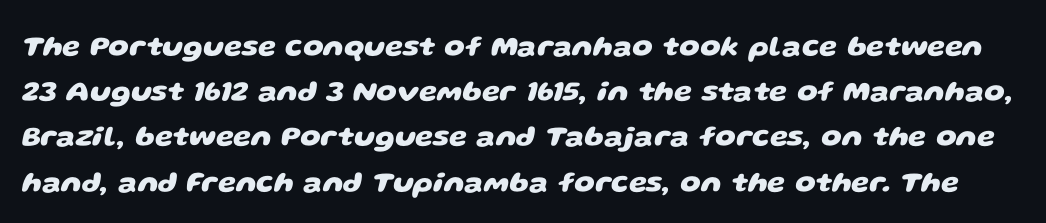
These lines sit exactly where default settings would place them. Quick note: underline off. What kind of face is this? One without serifs — a sans. Nobody touched the tracking dial on this one. The letters are bold, with thick, heavy strokes.
